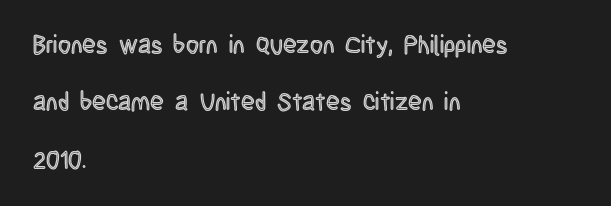
Airy leading. The area under the type is left untouched. Characters follow at the spacing the type designer built in. A student would call this left alignment; a typographer would say flush left, rag right. The typography opts for an upright posture over an oblique one.
